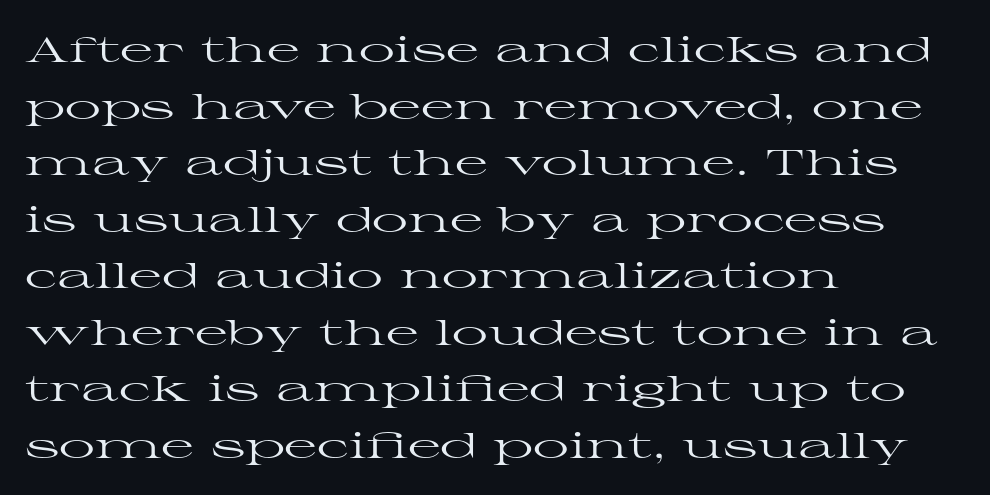
Rule under the text: the space is simply empty. This sample uses a serif face. Vertical strokes here are truly vertical. Evenly set lines give the paragraph a standard silhouette.
